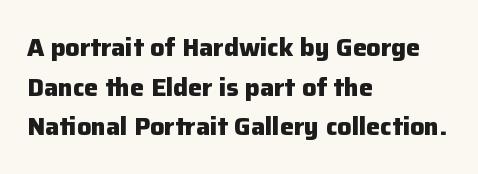
The words here are not underlined. Glyph-to-glyph distance matches everyday printed text. The rows are spaced the way most documents space them. The lettering holds an erect, upright posture throughout. Heavy-handed strokes throughout: this text is bold. Which margin do the lines hug? The left one — the right edge is uneven.
